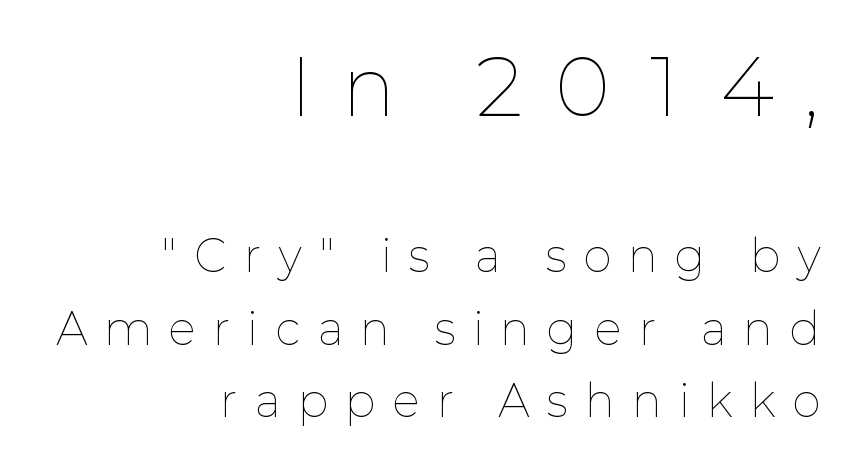
The image shows 76 px thin type, upright; set right-aligned, normal line spacing (1.68x), unusually wide letter spacing (+0.42 em), not underlined; the first (top) block is 1.77x larger; low stroke contrast and a medium x-height.
